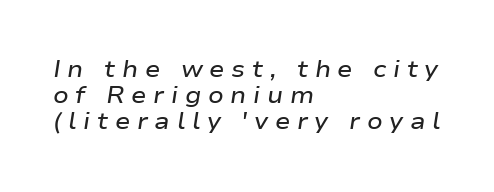
{"italic": "yes", "lean": "right", "slant_degrees": 9, "bold": "semi", "underline": "no", "align": "left", "line_spacing": "tight", "line_spacing_ratio": 1.14, "letter_spacing": "wide", "letter_spacing_em": 0.29, "glyph_px": 23}
